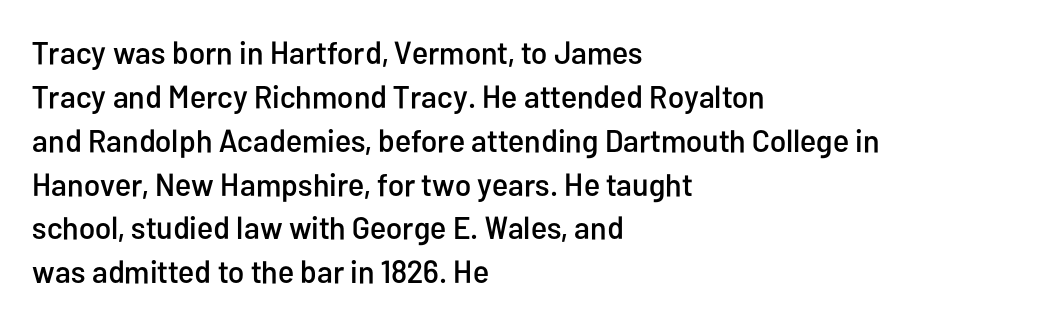
The image shows 32 px condensed sans-serif type, upright; set left-aligned, normal line spacing (1.37x), normal letter spacing, not underlined; low stroke contrast and a medium x-height.
